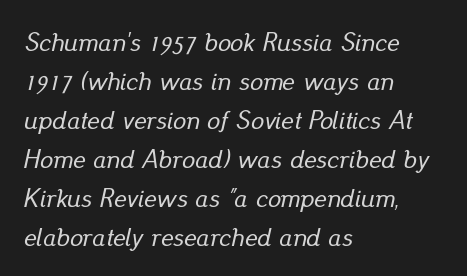
The image shows 26 px text type, italic (leaning right); set left-aligned, normal line spacing (1.5x), normal letter spacing, not underlined.
